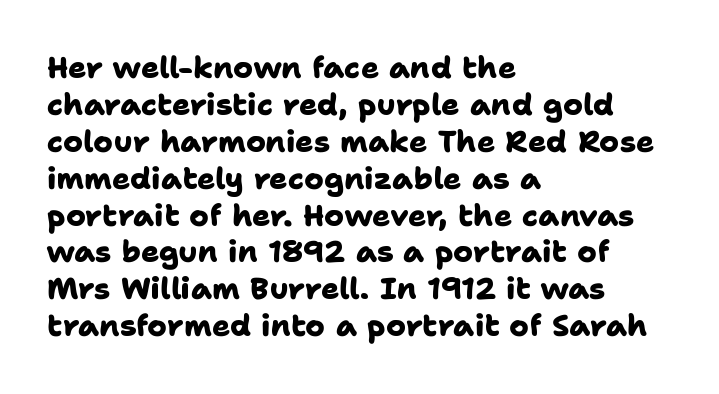
{"serif": "no", "bold": "yes", "weight": "heavy", "width": "normal", "stroke_contrast": "low", "x_height": "medium", "monospaced": "no", "underline": "no", "align": "left", "line_spacing_ratio": 1.23, "letter_spacing": "normal", "letter_spacing_em": 0.0, "glyph_px": 30}
